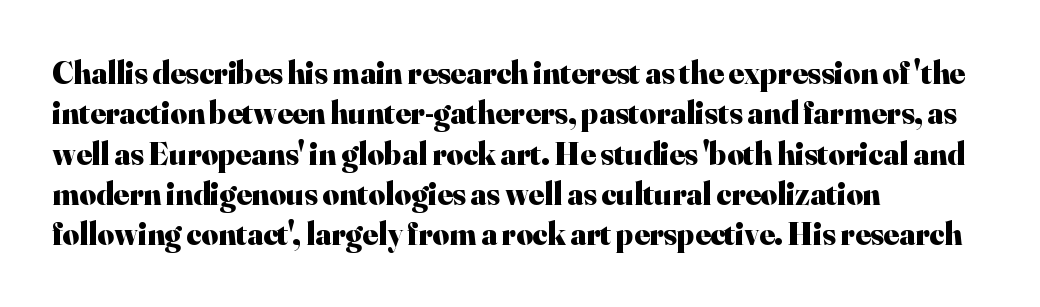
The lettering stays uniformly vertical, giving the passage a roman look. The space directly below the letters is spotless. Is there much room between lines? A standard amount, neither cramped nor airy. Standard letterfit; no display-style spreading of the glyphs.
